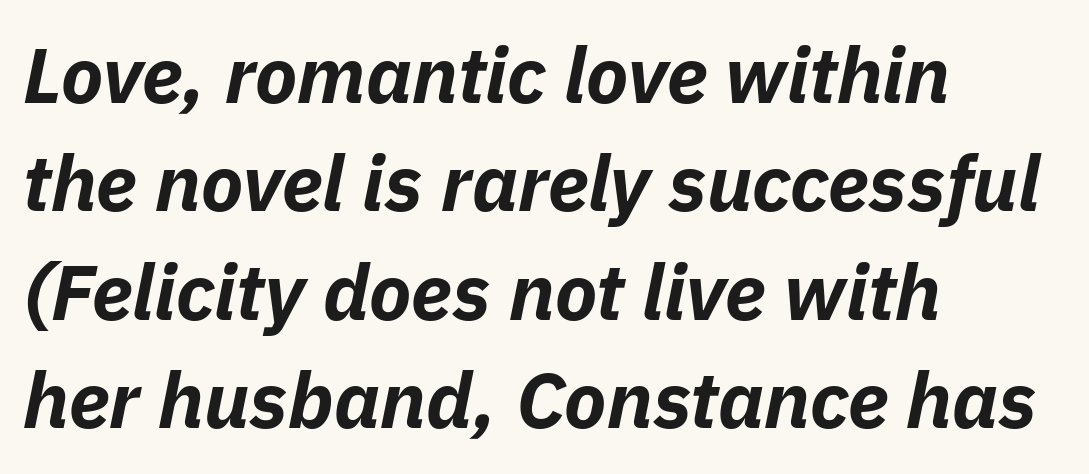
Q: Is the text bold? A: Yes.
Q: Is the text italic (slanted)? A: Yes, it leans right by about 11 degrees.
Q: Is the text underlined? A: No.
Q: How is the paragraph aligned? A: Left-aligned.
Q: Is the spacing between letters normal or unusually wide? A: Normal.
Q: Is the spacing between lines tight, normal or loose? A: Normal.
Q: Width (condensed, normal, or wide)? A: Normal.
Q: Stroke contrast? A: Low.
Q: x-height? A: Medium.
Q: Monospaced? A: No.
